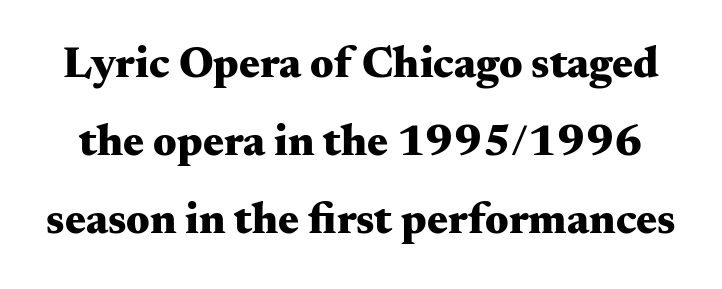
Is this a fixed-width face? No — the glyphs have proportional, varying widths. You'd pick this weight for a headline — it's a proper bold. Standard letterfit; no display-style spreading of the glyphs. Upright lettering throughout.
